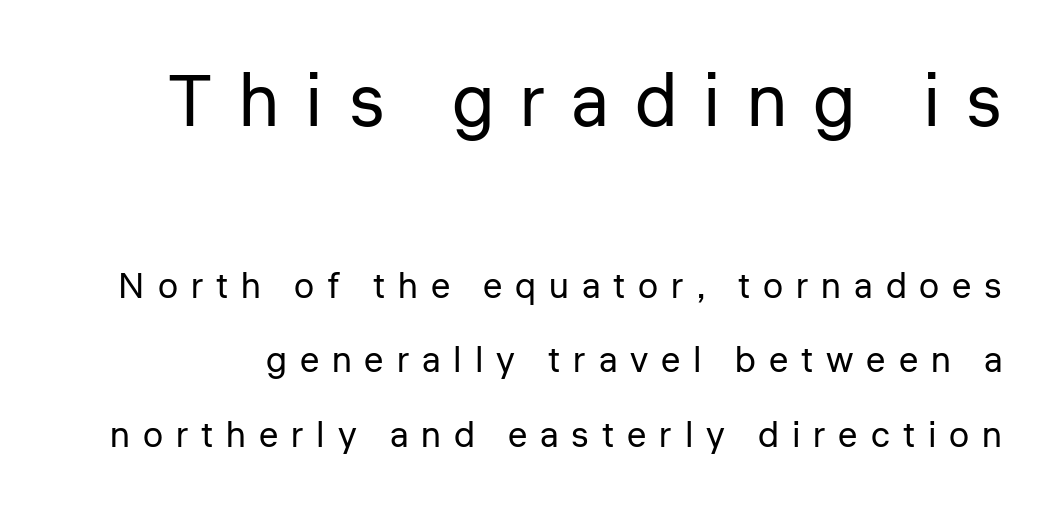
Classification — sans serif. Leading is clearly above the norm, producing a sparse column. It's the straight-up-and-down kind of type. The strokes are not fattened; the text isn't bold. The first block has been scaled up relative to the second.
